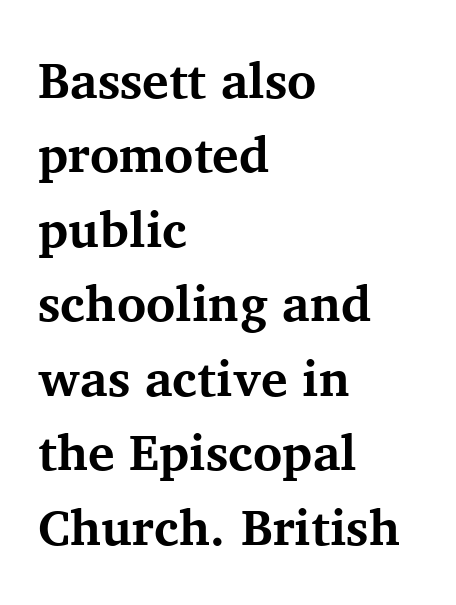
Q: Is the text bold? A: Yes.
Q: Is the text italic (slanted)? A: No, it is upright.
Q: Is the typeface a serif or a sans-serif typeface? A: Serif.
Q: Is the text underlined? A: No.
Q: How is the paragraph aligned? A: Left-aligned.
Q: Is the spacing between letters normal or unusually wide? A: Normal.
Q: Is the spacing between lines tight, normal or loose? A: Normal.
Q: Width (condensed, normal, or wide)? A: Normal.
Q: Stroke contrast? A: Medium.
Q: x-height? A: Medium.
Q: Monospaced? A: No.
